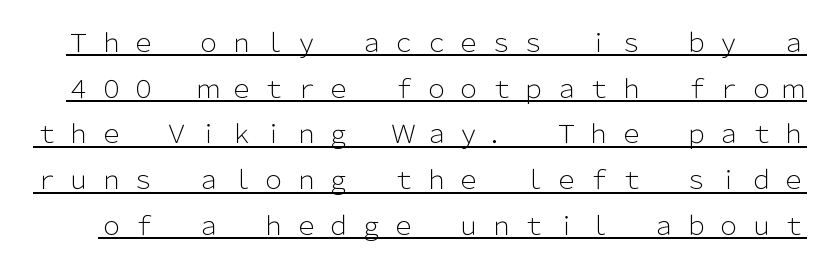
Q: Is the text bold? A: No.
Q: Is the text italic (slanted)? A: No, it is upright.
Q: Is the text underlined? A: Yes.
Q: Is the spacing between letters normal or unusually wide? A: Unusually wide.
